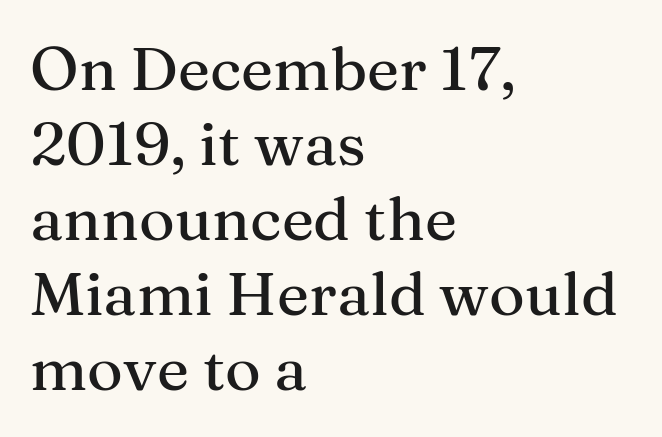
Glyph-to-glyph distance matches everyday printed text. Examine the stroke ends and you'll spot serifs. Is there any slant? The stems are plumb. Horizontally, the lines are justified to the leading edge only. Letters rest on an invisible, unmarked baseline. Proportional: the letters do not fall into vertical columns.
